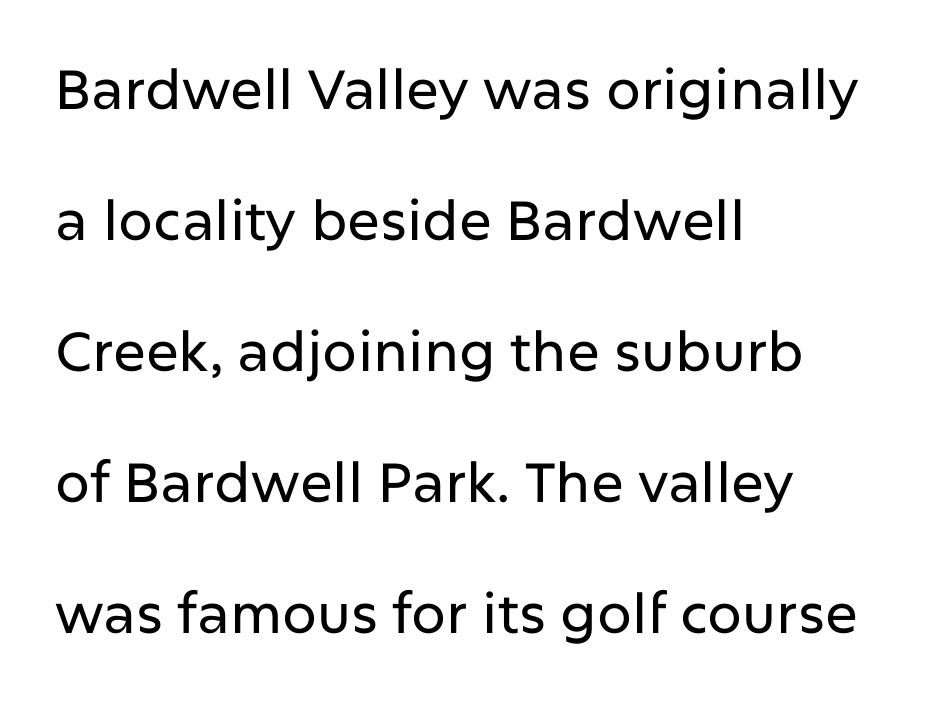
Q: Is the text italic (slanted)? A: No, it is upright.
Q: Is the typeface a serif or a sans-serif typeface? A: Sans-serif.
Q: Is the text underlined? A: No.
Q: How is the paragraph aligned? A: Left-aligned.
Q: Is the spacing between letters normal or unusually wide? A: Normal.
Q: Is the spacing between lines tight, normal or loose? A: Loose.
Q: Width (condensed, normal, or wide)? A: Normal.
Q: Stroke contrast? A: Low.
Q: x-height? A: Medium.
Q: Monospaced? A: No.
